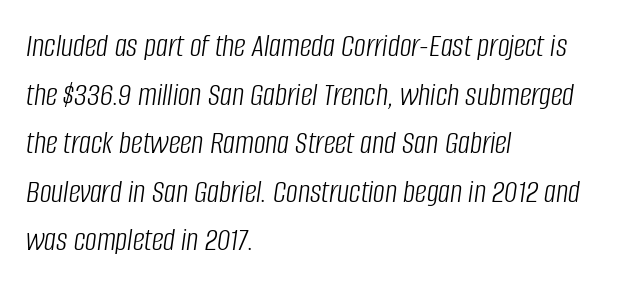
Q: Is the text bold? A: No.
Q: Is the text italic (slanted)? A: Yes, it leans right by about 8 degrees.
Q: Is the text underlined? A: No.
Q: How is the paragraph aligned? A: Left-aligned.
Q: Is the spacing between letters normal or unusually wide? A: Normal.
Q: Is the spacing between lines tight, normal or loose? A: Normal.
Q: Width (condensed, normal, or wide)? A: Condensed.
Q: Stroke contrast? A: Low.
Q: x-height? A: Large.
Q: Monospaced? A: No.
